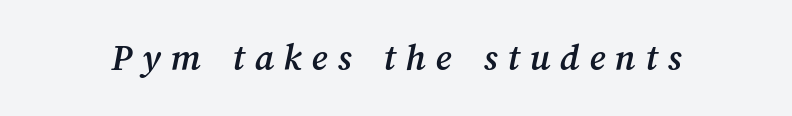
The image shows 39 px text type; set unusually wide letter spacing (+0.25 em), not underlined; medium stroke contrast and a medium x-height.
